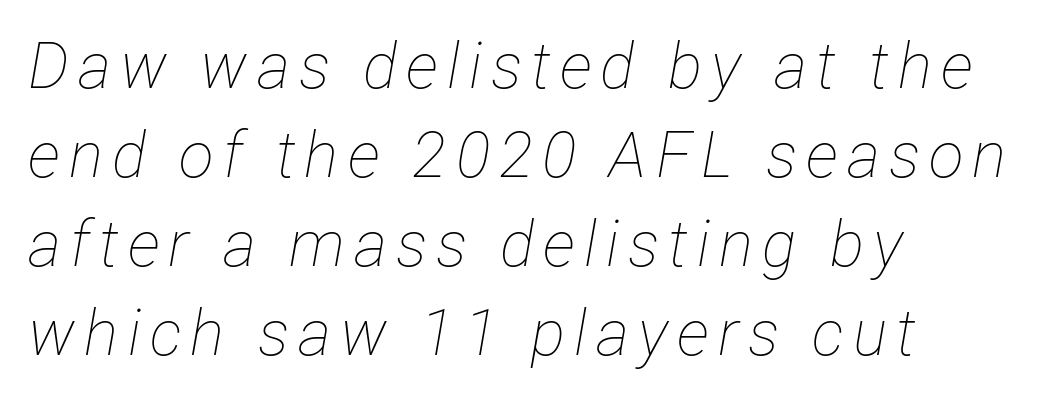
Varying glyph widths throughout — classic text-font behaviour. No letter is thick-stroked: the sample isn't bold. Underlining? Definitely not there. Successive baselines arrive at the customary interval.
